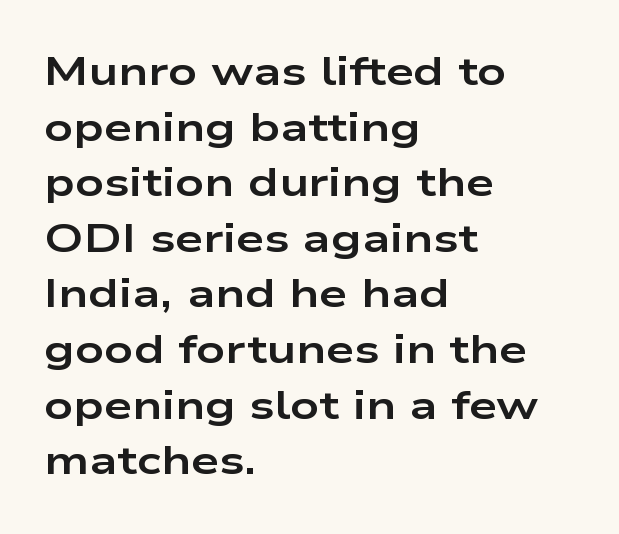
The image shows 40 px bold, wide sans-serif type, upright; set left-aligned, normal line spacing (1.39x), normal letter spacing, not underlined; low stroke contrast and a medium x-height.
